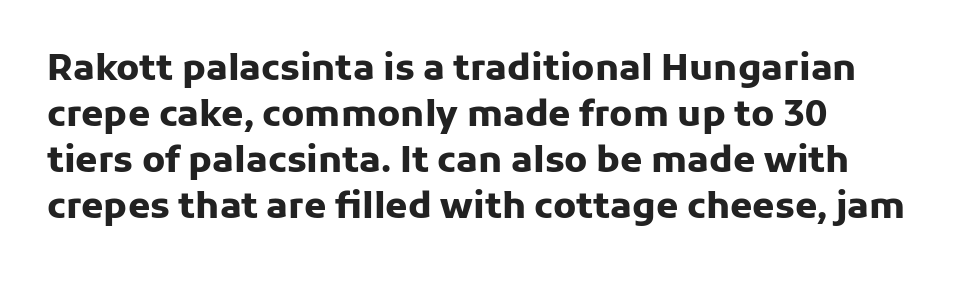
{"serif": "no", "italic": "no", "bold": "yes", "weight": "heavy", "width": "normal", "stroke_contrast": "low", "x_height": "medium", "monospaced": "no", "underline": "no", "align": "left", "line_spacing": "normal", "line_spacing_ratio": 1.28, "letter_spacing": "normal", "letter_spacing_em": 0.0, "glyph_px": 36}
